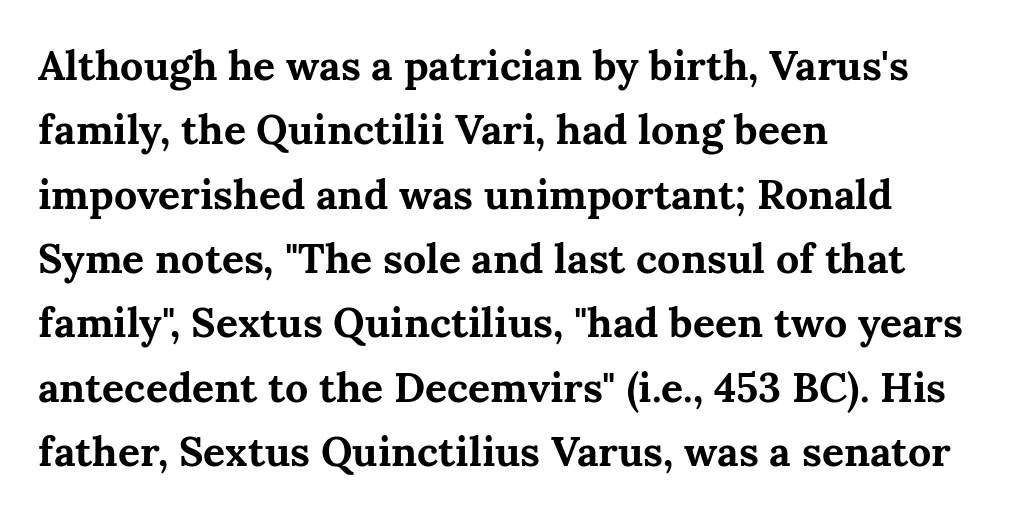
{"serif": "yes", "italic": "no", "bold": "yes", "weight": "bold", "width": "normal", "stroke_contrast": "medium", "x_height": "medium", "monospaced": "no", "underline": "no", "align": "left", "line_spacing": "normal", "line_spacing_ratio": 1.57, "letter_spacing": "normal", "letter_spacing_em": 0.0, "glyph_px": 41}
